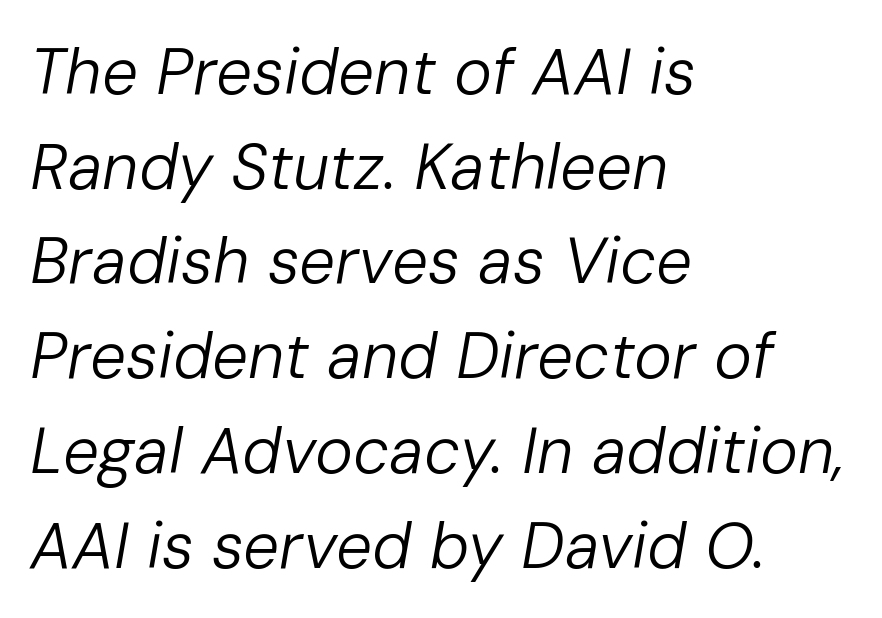
The image shows 64 px regular-weight type, italic (leaning right); set left-aligned, normal line spacing (1.48x), normal letter spacing, not underlined; low stroke contrast and a medium x-height.
